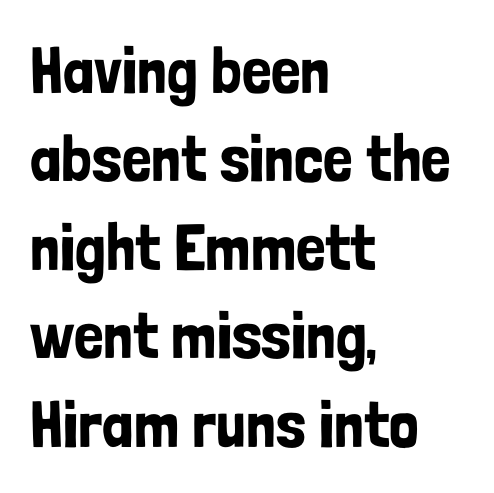
The image shows 66 px condensed sans-serif type, upright; set left-aligned, normal line spacing (1.34x), normal letter spacing, not underlined; low stroke contrast and a medium x-height.
